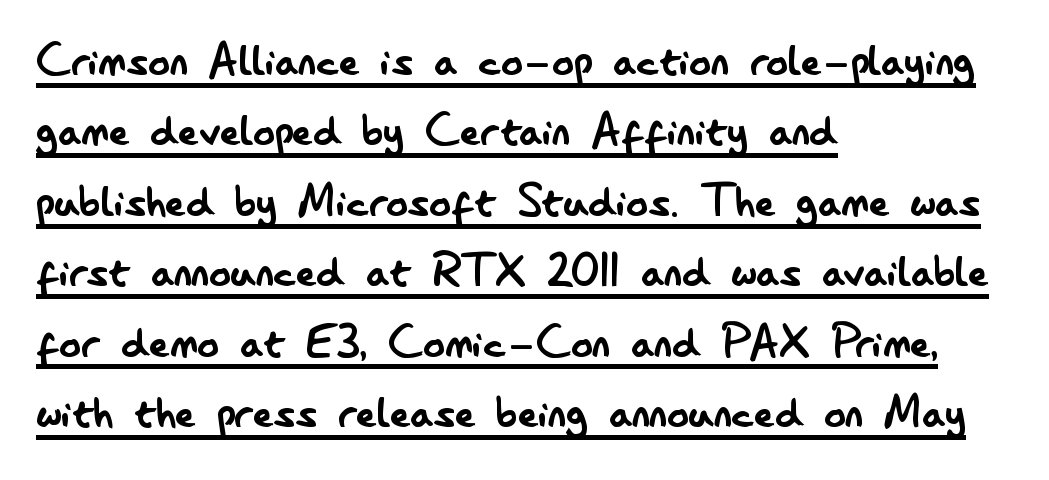
The lines in this sample share a left origin and differ only in where they stop. Notice how descenders clear the ascenders below comfortably — that's standard leading. Stem width sits at or under what a default text font uses. The face used here appears with an underline applied. The passage shown is typed in a proportional face where columns would drift.
